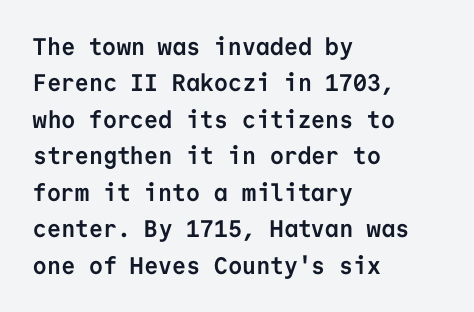
The image shows 24 px bold type, upright; set left-aligned, normal line spacing (1.52x), normal letter spacing, not underlined.
